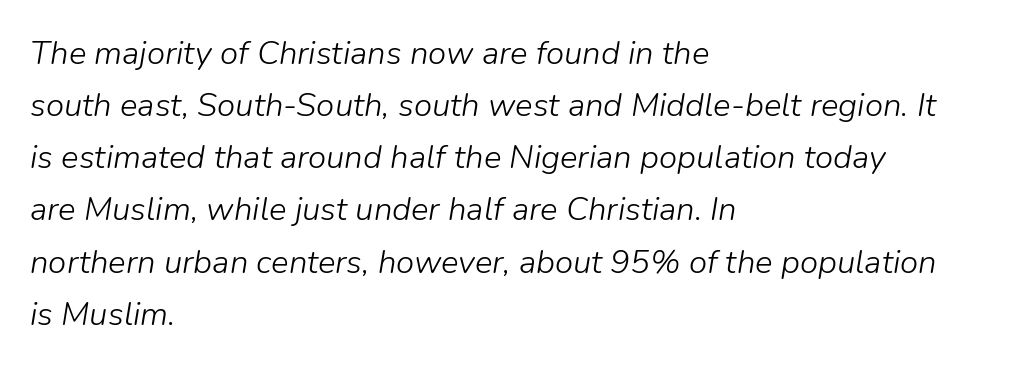
{"italic": "yes", "lean": "right", "slant_degrees": 9, "bold": "no", "weight": "light", "width": "normal", "stroke_contrast": "low", "x_height": "medium", "monospaced": "no", "underline": "no", "align": "left", "line_spacing": "normal", "line_spacing_ratio": 1.58, "letter_spacing": "normal", "letter_spacing_em": 0.0, "glyph_px": 33}
